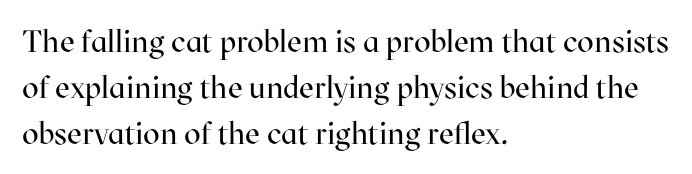
The image shows 31 px regular-weight serif type, upright; set left-aligned, normal line spacing (1.48x), normal letter spacing, not underlined; high stroke contrast and a medium x-height.
